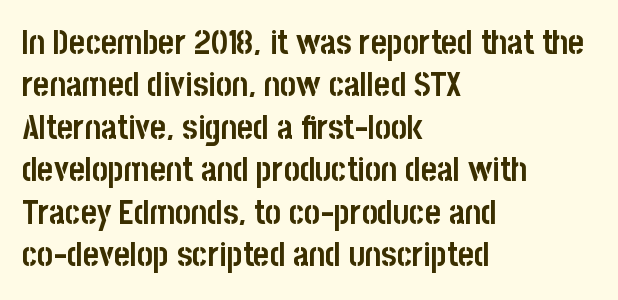
Q: Is the text bold? A: Yes.
Q: Is the text italic (slanted)? A: No, it is upright.
Q: Is the typeface a serif or a sans-serif typeface? A: Sans-serif.
Q: Is the text underlined? A: No.
Q: How is the paragraph aligned? A: Left-aligned.
Q: Is the spacing between letters normal or unusually wide? A: Normal.
Q: Is the spacing between lines tight, normal or loose? A: Normal.
Q: Width (condensed, normal, or wide)? A: Condensed.
Q: Stroke contrast? A: Low.
Q: x-height? A: Large.
Q: Monospaced? A: No.
